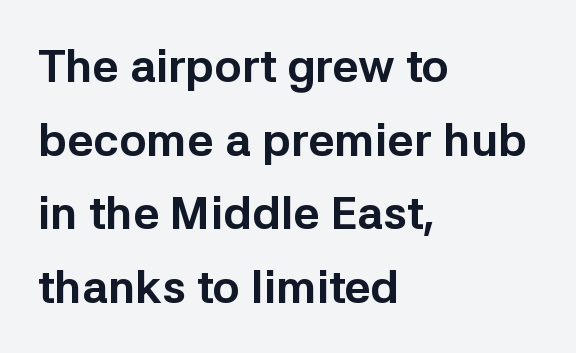
Q: Is the text bold? A: Yes.
Q: Is the text italic (slanted)? A: No, it is upright.
Q: Is the typeface a serif or a sans-serif typeface? A: Sans-serif.
Q: Is the text underlined? A: No.
Q: How is the paragraph aligned? A: Left-aligned.
Q: Is the spacing between letters normal or unusually wide? A: Normal.
Q: Is the spacing between lines tight, normal or loose? A: Normal.
Q: Width (condensed, normal, or wide)? A: Normal.
Q: Stroke contrast? A: Low.
Q: x-height? A: Medium.
Q: Monospaced? A: No.
